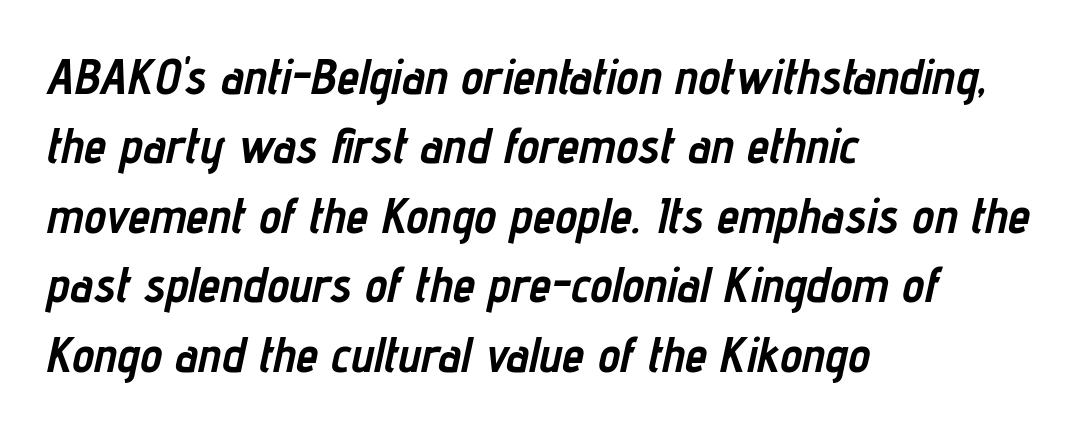
The image shows 50 px semibold, condensed type, italic (leaning right); set left-aligned, normal line spacing (1.39x), normal letter spacing, not underlined; low stroke contrast and a medium x-height.
